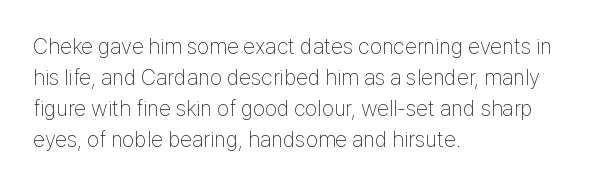
{"italic": "no", "bold": "no", "underline": "no", "align": "left", "line_spacing": "normal", "line_spacing_ratio": 1.41, "letter_spacing": "normal", "letter_spacing_em": 0.0, "glyph_px": 22}
